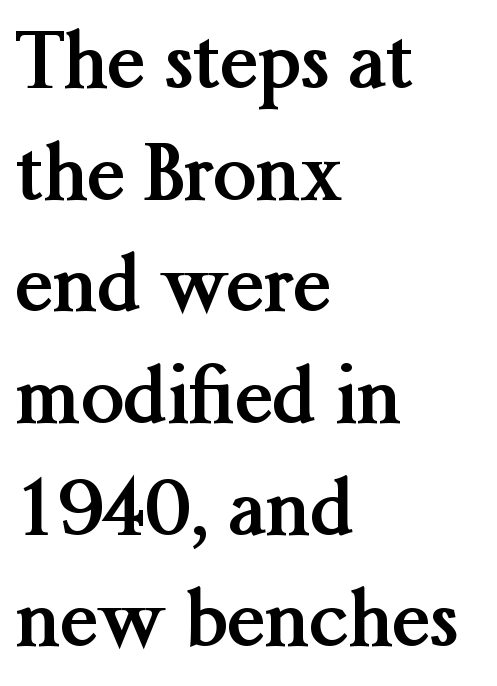
Do the letters lean? They stand straight. Do the characters align in a grid? No, the font is proportional. Standard letterfit; no display-style spreading of the glyphs. Lines of text with bare space underneath.
